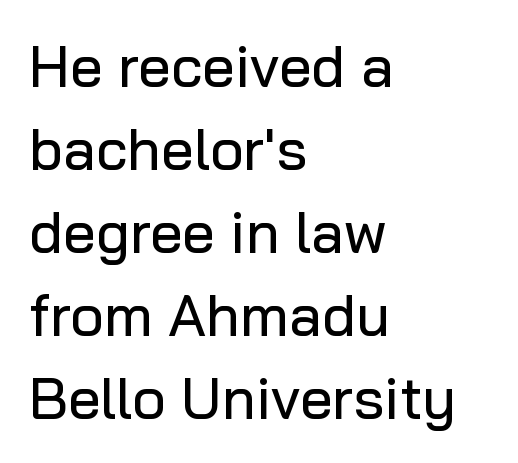
{"serif": "no", "italic": "no", "width": "normal", "stroke_contrast": "low", "x_height": "medium", "monospaced": "no", "underline": "no", "align": "left", "line_spacing": "normal", "line_spacing_ratio": 1.43, "letter_spacing": "normal", "letter_spacing_em": 0.0, "glyph_px": 58}
